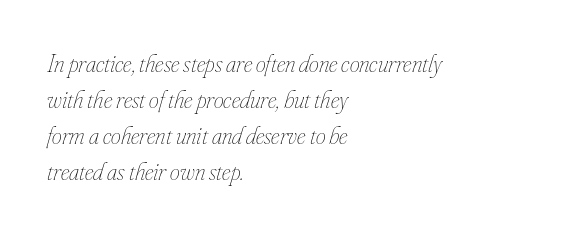
Layout note: lines flush left. Descenders hang freely into open space. The block of text has a typical density, with ordinary space between rows. The line texture is even and compact thanks to regular tracking. Rendered with sloped, italic letterforms. The strokes carry an ordinary text weight at most.
